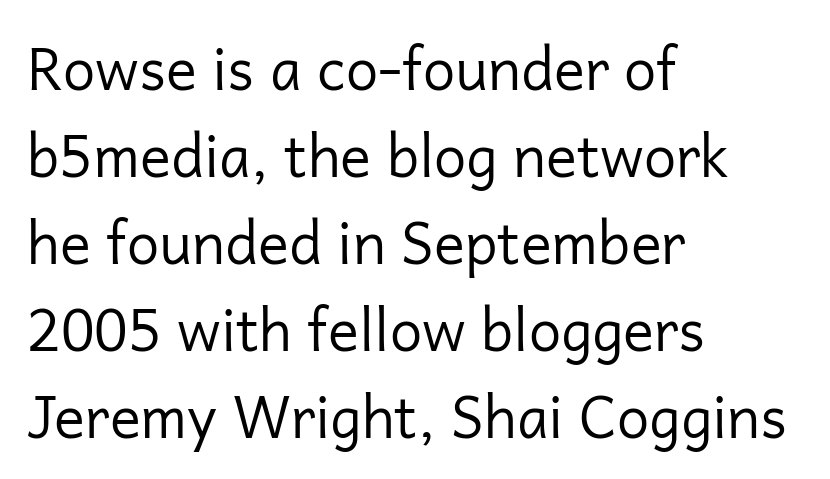
Q: Is the text bold? A: No.
Q: Is the text italic (slanted)? A: No, it is upright.
Q: Is the typeface a serif or a sans-serif typeface? A: Sans-serif.
Q: Is the text underlined? A: No.
Q: How is the paragraph aligned? A: Left-aligned.
Q: Is the spacing between letters normal or unusually wide? A: Normal.
Q: Is the spacing between lines tight, normal or loose? A: Normal.
Q: Width (condensed, normal, or wide)? A: Normal.
Q: Stroke contrast? A: Low.
Q: x-height? A: Medium.
Q: Monospaced? A: No.
